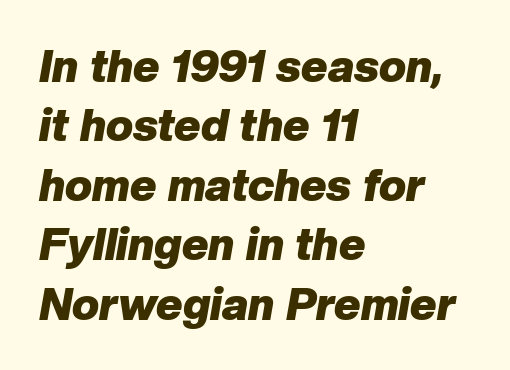
The image shows 45 px heavy type, italic (leaning right); set left-aligned, normal line spacing (1.32x), normal letter spacing, not underlined; low stroke contrast and a medium x-height.
